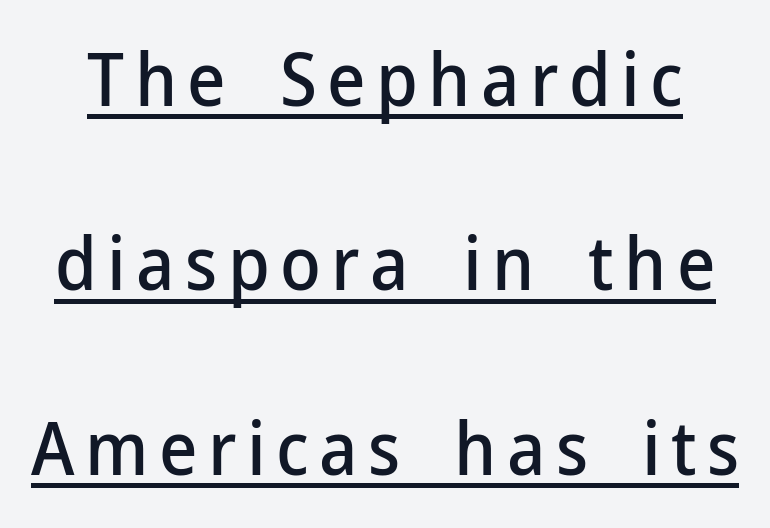
{"serif": "no", "italic": "no", "width": "normal", "stroke_contrast": "low", "x_height": "medium", "monospaced": "no", "underline": "yes", "line_spacing": "loose", "line_spacing_ratio": 2.49, "glyph_px": 74}
